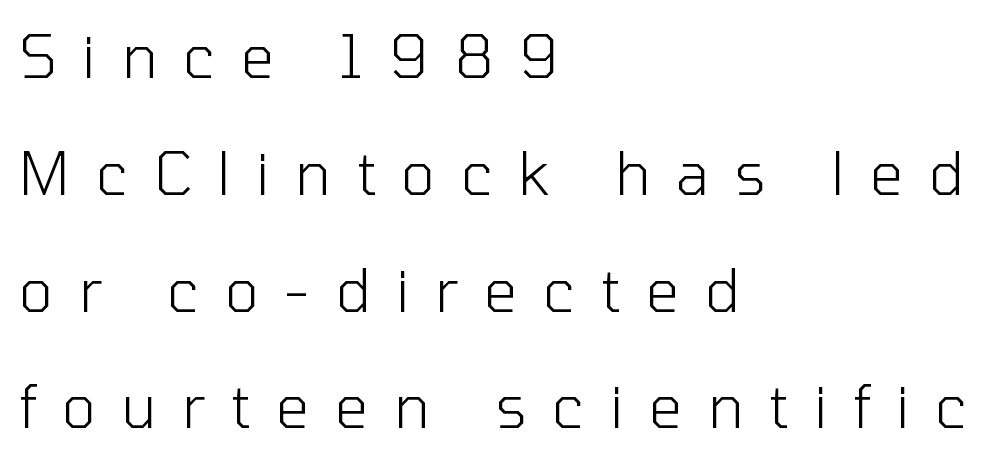
{"serif": "no", "italic": "no", "bold": "no", "weight": "light", "width": "normal", "stroke_contrast": "low", "x_height": "medium", "monospaced": "no", "underline": "no", "align": "left", "line_spacing": "loose", "line_spacing_ratio": 1.98, "letter_spacing": "wide", "letter_spacing_em": 0.43, "glyph_px": 59}
